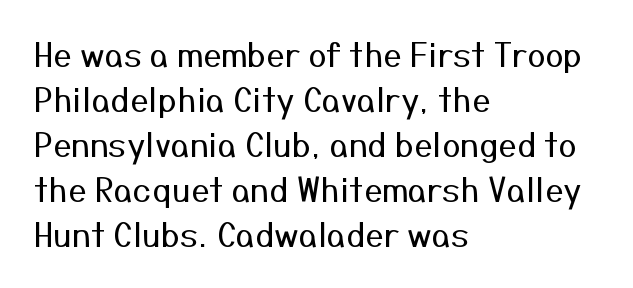
The image shows 33 px regular-weight sans-serif type, upright; set left-aligned, normal line spacing (1.36x), normal letter spacing, not underlined; medium stroke contrast and a medium x-height.
